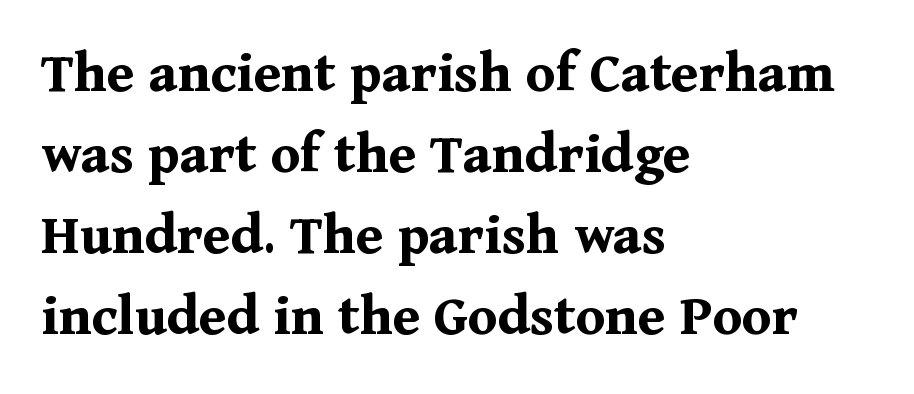
The image shows 60 px bold serif type, upright; set left-aligned, normal line spacing (1.35x), normal letter spacing, not underlined; medium stroke contrast and a medium x-height.
